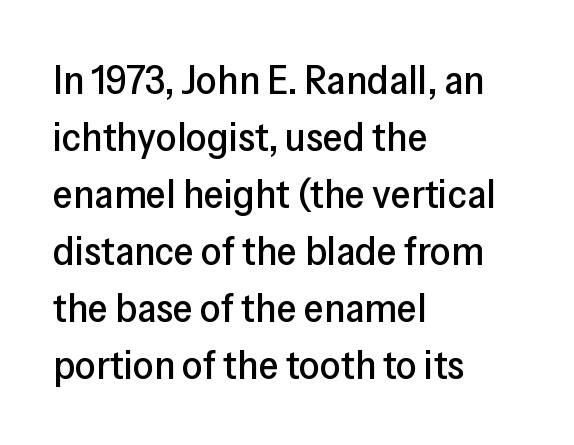
{"serif": "no", "italic": "no", "width": "normal", "stroke_contrast": "low", "x_height": "medium", "monospaced": "no", "underline": "no", "align": "left", "line_spacing": "normal", "line_spacing_ratio": 1.39, "letter_spacing": "normal", "letter_spacing_em": 0.0, "glyph_px": 41}
